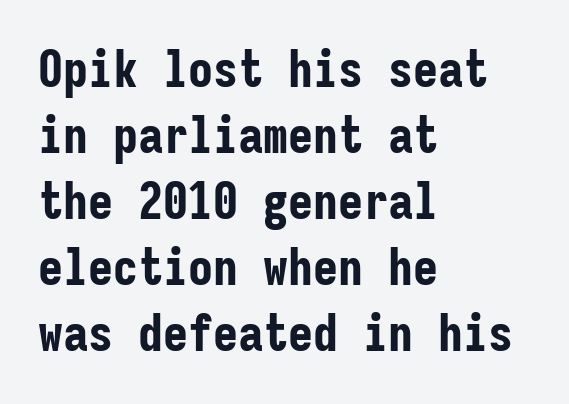
The image shows 50 px bold, condensed sans-serif type, upright, monospaced; set left-aligned, normal line spacing (1.32x), normal letter spacing, not underlined; low stroke contrast and a medium x-height.
